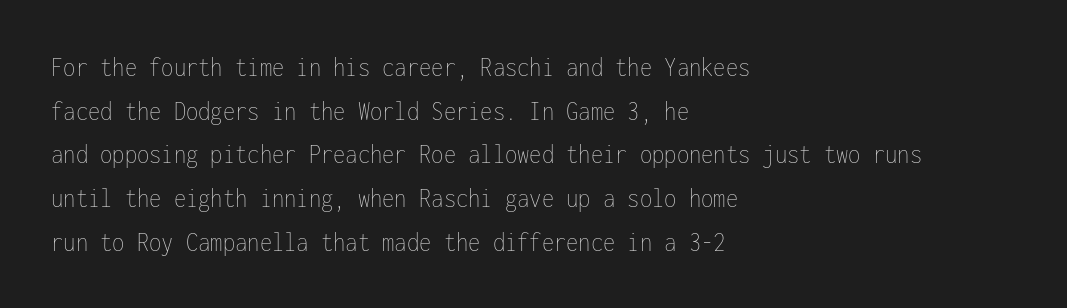
The image shows 28 px thin, condensed type, upright, monospaced; set left-aligned, normal line spacing (1.56x), normal letter spacing, not underlined; low stroke contrast and a medium x-height.
